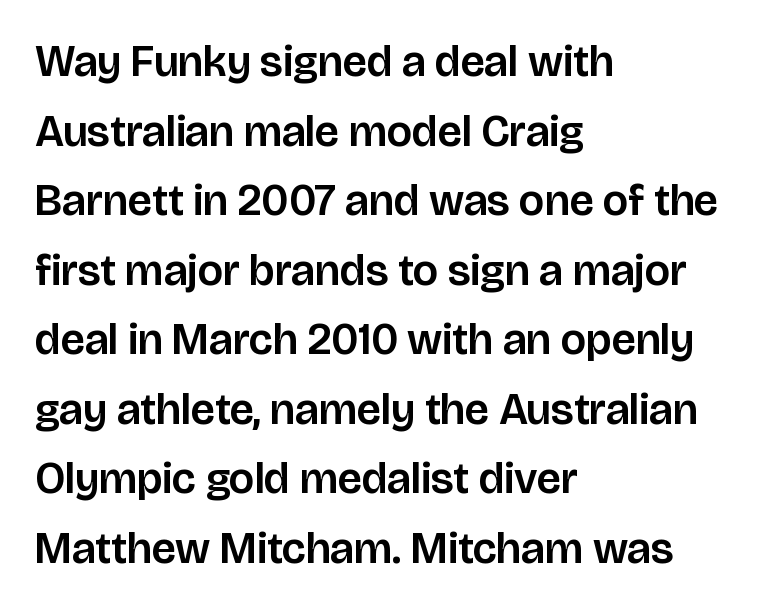
{"serif": "no", "italic": "no", "width": "normal", "stroke_contrast": "low", "x_height": "large", "monospaced": "no", "underline": "no", "align": "left", "line_spacing": "normal", "line_spacing_ratio": 1.58, "letter_spacing": "normal", "letter_spacing_em": 0.0, "glyph_px": 44}
